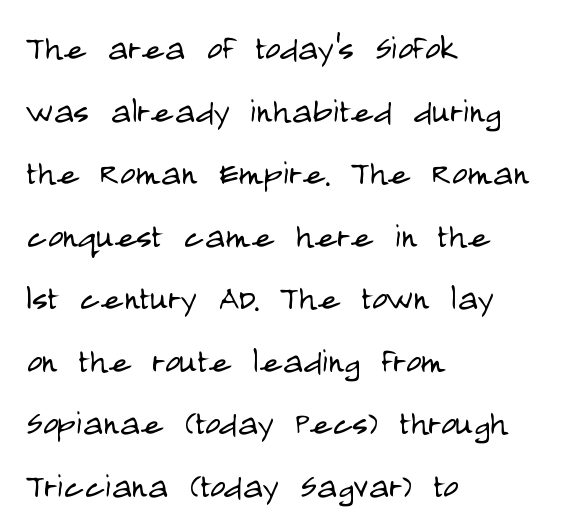
Each row of text sits above clean, open space. Think standard paragraph weight, or any step lighter than that. Inter-character spacing is left at the font's built-in metrics. The face used here is proportionally spaced, like ordinary book or web type. This rendering employs a face without finishing strokes, i.e., a sans-serif. The passage shown stacks its lines at a standard gap.
